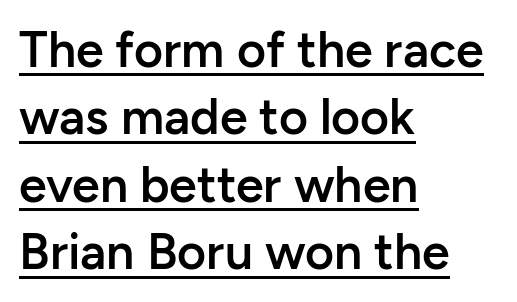
One-word summary of the alignment: left. Students, note that the glyphs here touch the page at normal intervals. Letterform terminals end flat and unadorned throughout the passage. Regarding leading, the lines here are spaced in the standard way. Weight: semibold (demi).
